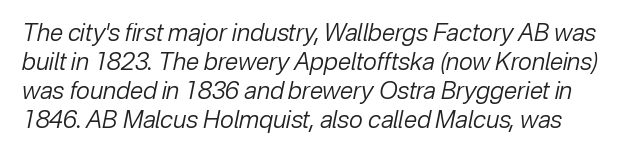
The image shows 24 px text type, italic (leaning right); set line spacing 1.21x, normal letter spacing, not underlined.
